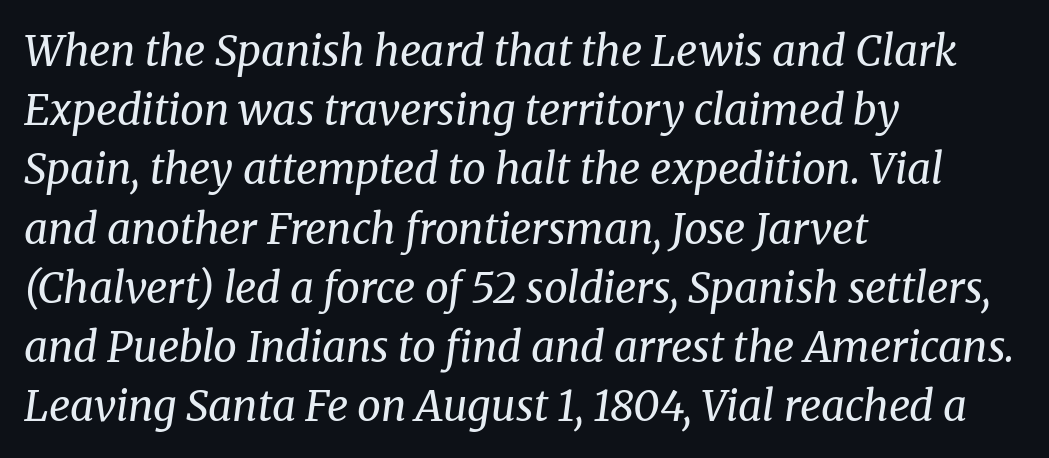
The image shows 42 px regular-weight serif type, italic (leaning right); set left-aligned, normal line spacing (1.41x), normal letter spacing, not underlined; medium stroke contrast and a medium x-height.
